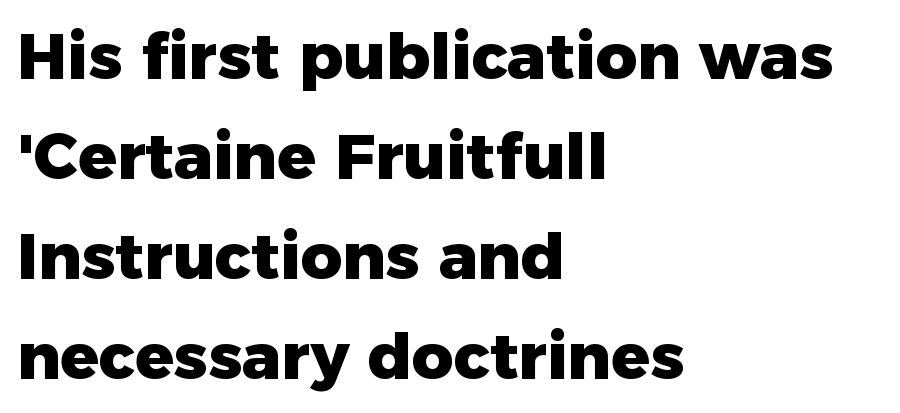
Think of a printed novel: that variable character pitch is what you see here. The baseline area is clear. In terms of letterspacing, this is plain default setting. Each glyph is drawn with heavy, bold strokes. This is the regular roman posture of the typeface. The line-height multiplier appears to be the usual default.
